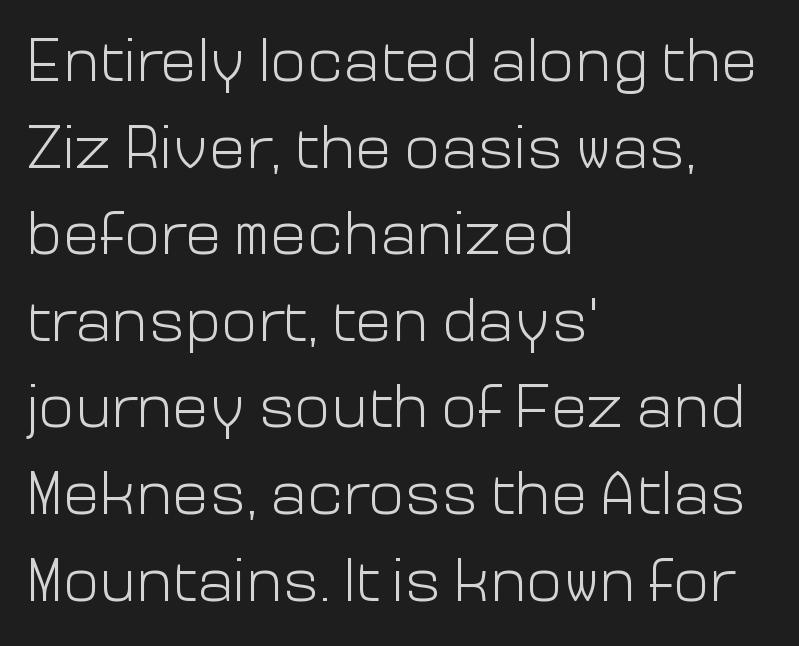
{"serif": "no", "italic": "no", "bold": "no", "weight": "light", "width": "normal", "stroke_contrast": "low", "x_height": "medium", "monospaced": "no", "underline": "no", "align": "left", "line_spacing": "normal", "line_spacing_ratio": 1.42, "letter_spacing": "normal", "letter_spacing_em": 0.0, "glyph_px": 61}
